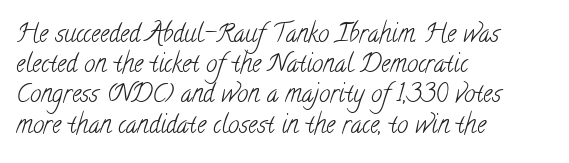
The image shows 25 px text type; set left-aligned, line spacing 1.21x, normal letter spacing, not underlined.
